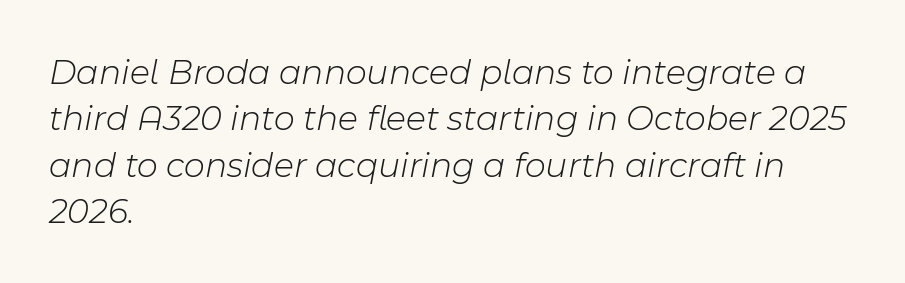
Style check: oblique. How would I describe the line gaps? Plain and ordinary. Every row of glyphs begins at an identical x-position on the left. Heaviness? Minimal to ordinary, like unemphasized prose. What stands out about the letter spacing? Nothing — it is the standard amount.
